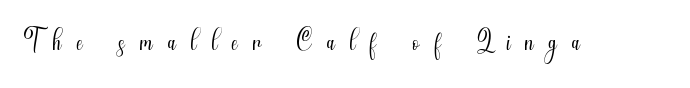
{"serif": "no", "bold": "no", "weight": "light", "width": "condensed", "stroke_contrast": "medium", "x_height": "small", "monospaced": "no", "underline": "no", "letter_spacing": "wide", "letter_spacing_em": 0.37, "glyph_px": 40}
